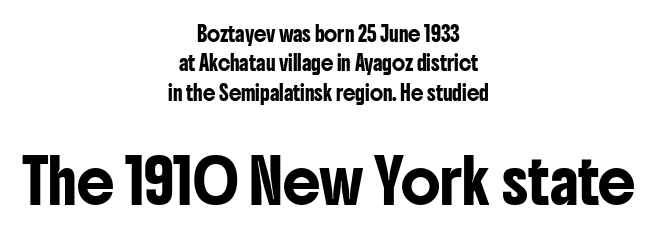
Whoever set this chose breathing room over compactness in the vertical rhythm. The baseline area is clear. The whitespace from short lines is split evenly between both sides. The passage shown begins with its smaller block and ends with its larger one. I'd call this a sans setting — the letters go barefoot. Honestly, the letter spacing is just normal — you wouldn't notice it.
